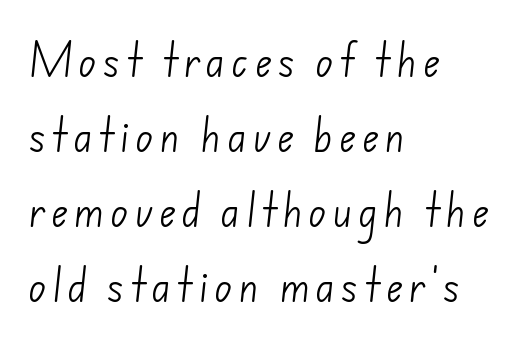
Q: Is the text bold? A: No.
Q: Is the typeface a serif or a sans-serif typeface? A: Sans-serif.
Q: Is the text underlined? A: No.
Q: How is the paragraph aligned? A: Left-aligned.
Q: Is the spacing between lines tight, normal or loose? A: Loose.
Q: Width (condensed, normal, or wide)? A: Normal.
Q: Stroke contrast? A: Low.
Q: x-height? A: Small.
Q: Monospaced? A: No.
